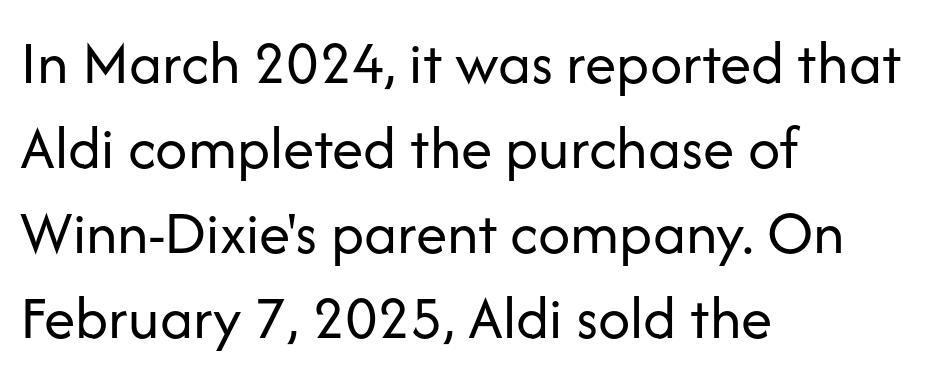
{"serif": "no", "italic": "no", "bold": "no", "weight": "regular", "width": "normal", "stroke_contrast": "low", "x_height": "medium", "monospaced": "no", "underline": "no", "align": "left", "line_spacing": "normal", "line_spacing_ratio": 1.35, "letter_spacing": "normal", "letter_spacing_em": 0.0, "glyph_px": 63}
